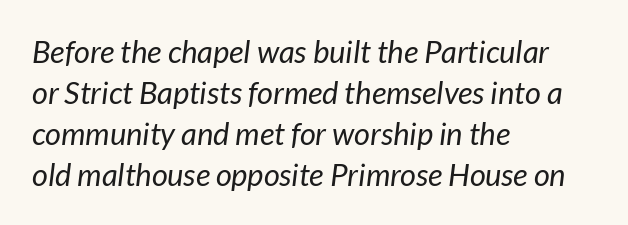
The rendering uses a moderate line-height, typical for paragraphs. On a weight scale, this lands at 450 or below. Does the copy run flush right? No — it runs flush left. The passage shown is typed in a proportional face where columns would drift.
